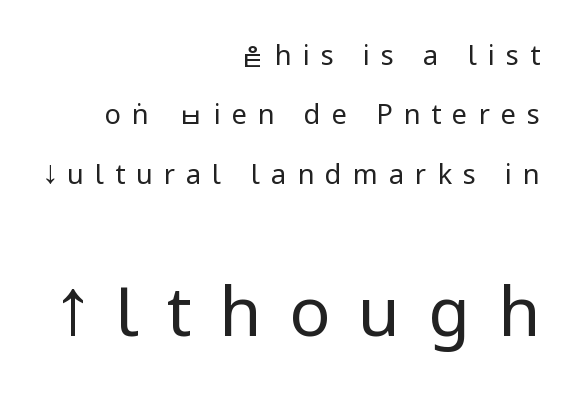
{"serif": "no", "italic": "no", "bold": "no", "weight": "regular", "width": "condensed", "stroke_contrast": "low", "x_height": "large", "monospaced": "no", "underline": "no", "align": "right", "line_spacing": "loose", "line_spacing_ratio": 2.2, "letter_spacing": "wide", "letter_spacing_em": 0.41, "larger_block": "second", "size_ratio": 2.52, "glyph_px": 68}
